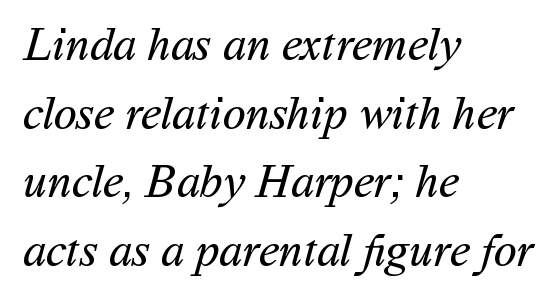
Q: Is the text bold? A: No.
Q: Is the typeface a serif or a sans-serif typeface? A: Sans-serif.
Q: Is the text underlined? A: No.
Q: How is the paragraph aligned? A: Left-aligned.
Q: Is the spacing between letters normal or unusually wide? A: Normal.
Q: Is the spacing between lines tight, normal or loose? A: Normal.
Q: Width (condensed, normal, or wide)? A: Normal.
Q: Stroke contrast? A: Medium.
Q: x-height? A: Medium.
Q: Monospaced? A: No.
